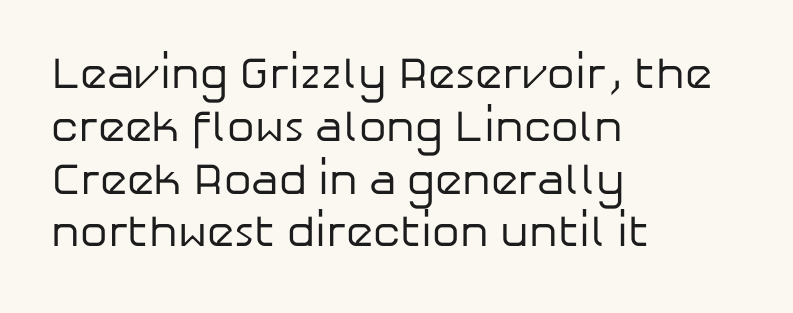
Q: Is the text bold? A: No.
Q: Is the text italic (slanted)? A: No, it is upright.
Q: Is the typeface a serif or a sans-serif typeface? A: Sans-serif.
Q: Is the text underlined? A: No.
Q: How is the paragraph aligned? A: Left-aligned.
Q: Is the spacing between letters normal or unusually wide? A: Normal.
Q: Width (condensed, normal, or wide)? A: Normal.
Q: Stroke contrast? A: Low.
Q: x-height? A: Medium.
Q: Monospaced? A: No.
